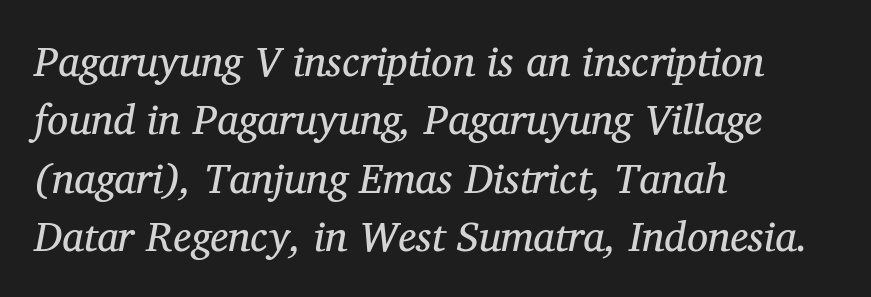
The rendering anchors every line to the left-hand side. The type family on display is of the serif kind. In terms of posture, this sample is oblique. A typesetter would call this zero additional tracking. Character widths vary here, with narrow letters taking less room than wide ones. Nothing heavy about these letters — not bold at all.
